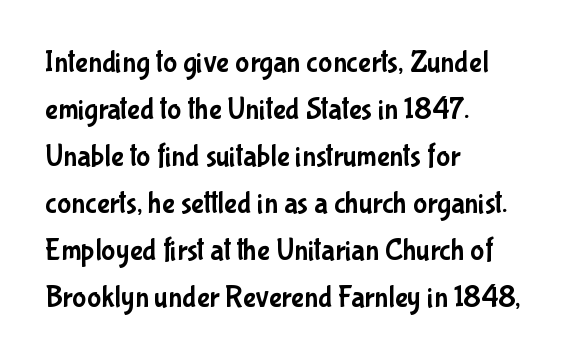
Q: Is the text italic (slanted)? A: No, it is upright.
Q: Is the typeface a serif or a sans-serif typeface? A: Sans-serif.
Q: Is the text underlined? A: No.
Q: How is the paragraph aligned? A: Left-aligned.
Q: Is the spacing between letters normal or unusually wide? A: Normal.
Q: Is the spacing between lines tight, normal or loose? A: Normal.
Q: Width (condensed, normal, or wide)? A: Condensed.
Q: Stroke contrast? A: Low.
Q: x-height? A: Medium.
Q: Monospaced? A: No.
